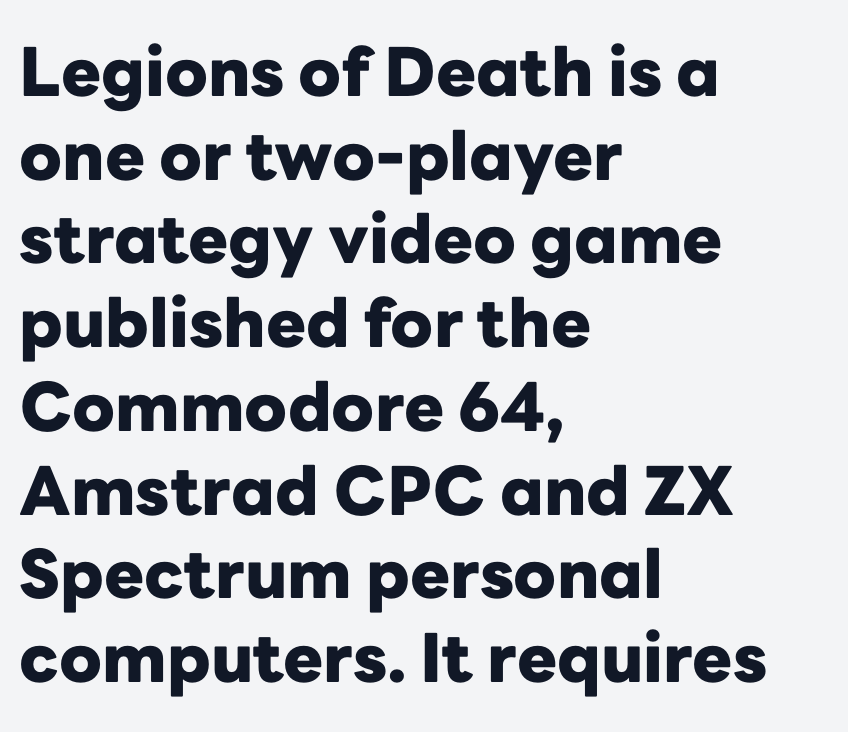
The image shows 67 px heavy sans-serif type, upright; set left-aligned, normal line spacing (1.25x), normal letter spacing, not underlined; low stroke contrast and a medium x-height.
